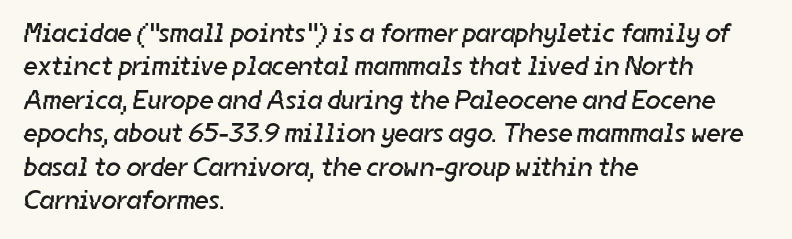
Q: Is the text bold? A: No.
Q: Is the text underlined? A: No.
Q: How is the paragraph aligned? A: Left-aligned.
Q: Is the spacing between letters normal or unusually wide? A: Normal.
